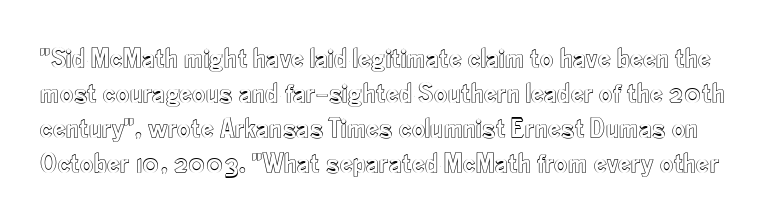
Q: Is the text italic (slanted)? A: No, it is upright.
Q: Is the text underlined? A: No.
Q: Is the spacing between letters normal or unusually wide? A: Normal.
Q: Width (condensed, normal, or wide)? A: Condensed.
Q: x-height? A: Small.
Q: Monospaced? A: No.
